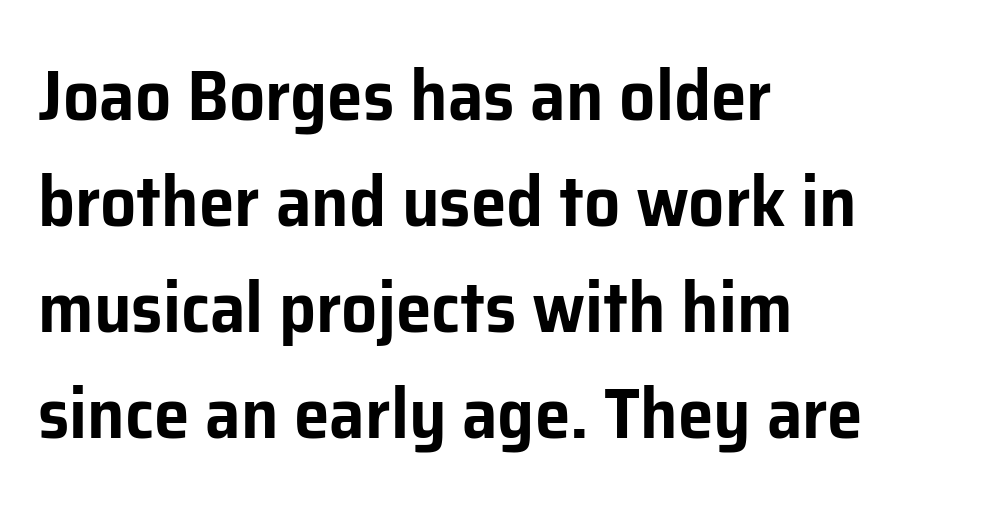
{"serif": "no", "italic": "no", "width": "normal", "stroke_contrast": "low", "x_height": "medium", "monospaced": "no", "underline": "no", "align": "left", "line_spacing": "normal", "line_spacing_ratio": 1.47, "letter_spacing": "normal", "letter_spacing_em": 0.0, "glyph_px": 72}
